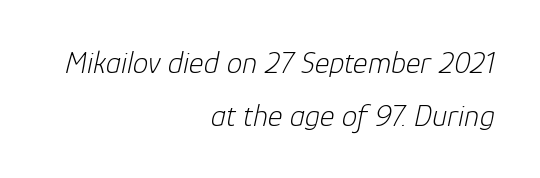
There is no visible air inserted between adjacent glyphs. No heavy texture on the line: the type isn't bold. Horizontally, the lines are justified to the trailing edge only. Tall strokes in this sample are angled rather than plumb. Normally led — the rows are evenly, conventionally spaced.
